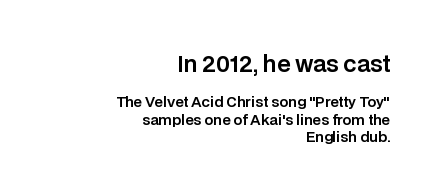
The typesetter chose a ragged-left arrangement here. Plain, unruled lines of type. The line texture is even and compact thanks to regular tracking. Here the first block reads like a headline and the second like body copy.
